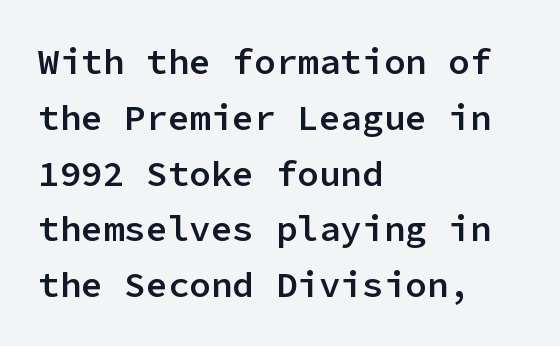
The image shows 36 px semibold sans-serif type, upright, monospaced; set left-aligned, normal line spacing (1.55x), normal letter spacing, not underlined; low stroke contrast and a medium x-height.
